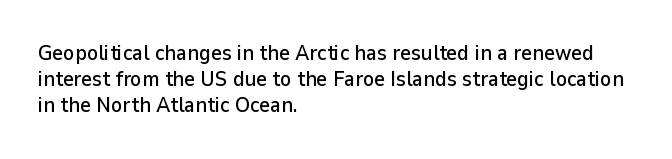
{"italic": "no", "underline": "no", "align": "left", "line_spacing_ratio": 1.24, "letter_spacing": "normal", "letter_spacing_em": 0.0, "glyph_px": 21}
